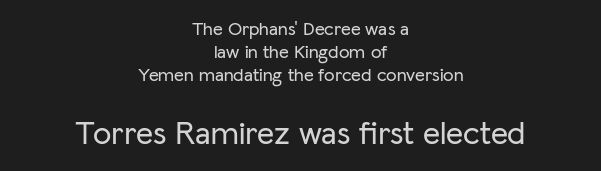
Posture: upright roman. Type without underlining. Block two is the big one; block one sits smaller above it. The passage shown is typed in a proportional face where columns would drift. Nobody touched the tracking dial on this one.
